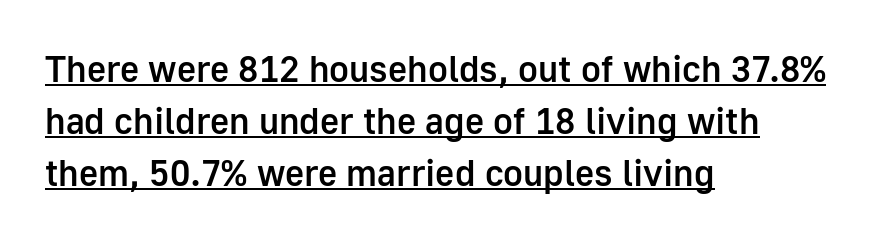
{"serif": "no", "italic": "no", "bold": "semi", "weight": "semibold", "width": "normal", "stroke_contrast": "low", "x_height": "medium", "monospaced": "no", "underline": "yes", "align": "left", "line_spacing": "normal", "line_spacing_ratio": 1.4, "letter_spacing": "normal", "letter_spacing_em": 0.0, "glyph_px": 37}
